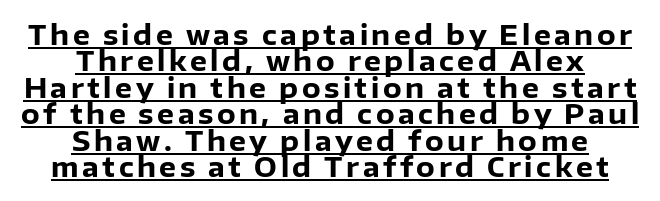
Q: Is the text bold? A: Yes.
Q: Is the text italic (slanted)? A: No, it is upright.
Q: Is the text underlined? A: Yes.
Q: How is the paragraph aligned? A: Centered.
Q: Is the spacing between lines tight, normal or loose? A: Tight.
